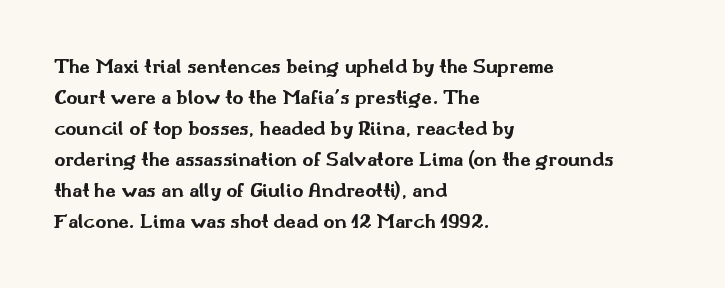
The image shows 21 px bold type, upright; set left-aligned, normal line spacing (1.48x), normal letter spacing, not underlined.
